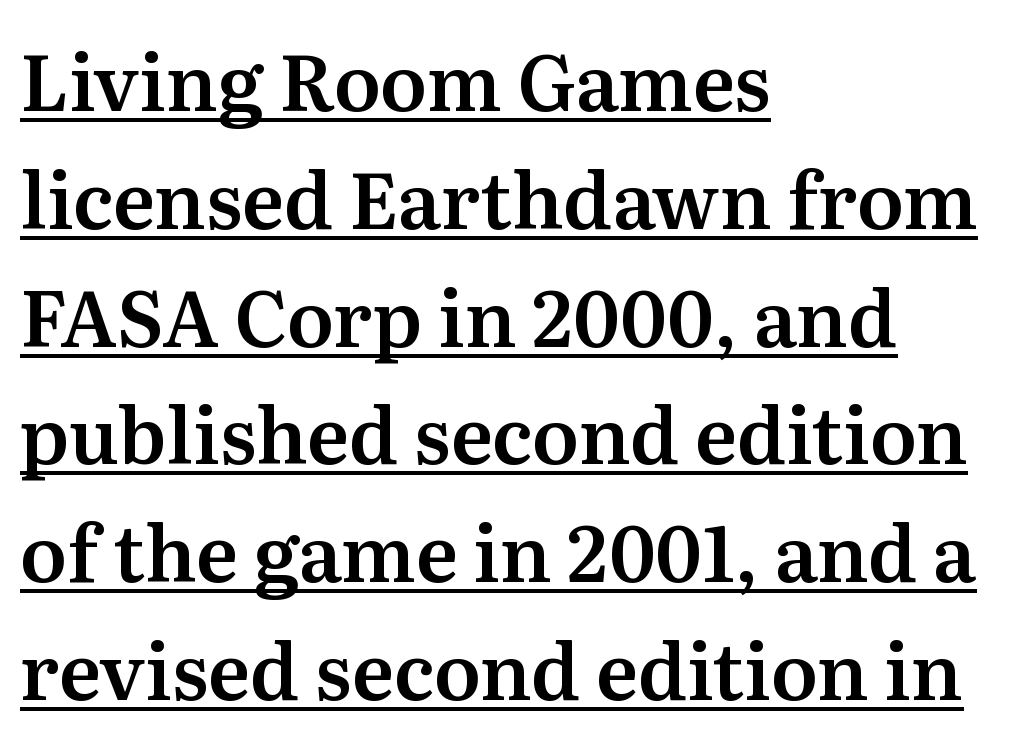
Line starts are locked; line ends wander. The string is rendered with underlining switched on. Rendered with straight, roman letterforms. Classification — serif. Notice how descenders clear the ascenders below comfortably — that's standard leading. Spacing verdict: proportional, widths tailored to each character.
